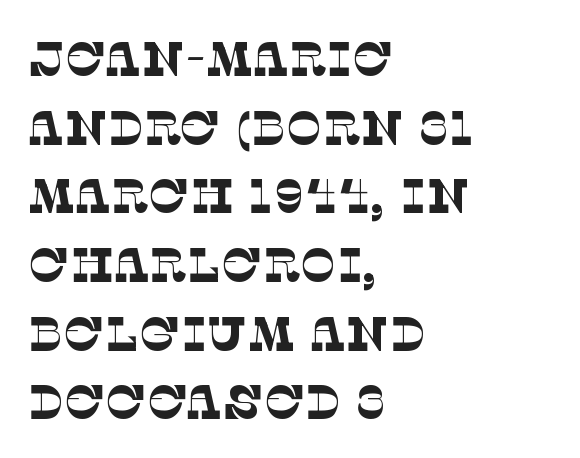
The image shows 48 px thin serif type; set left-aligned, normal line spacing (1.43x), normal letter spacing, not underlined; low stroke contrast and a large x-height.
